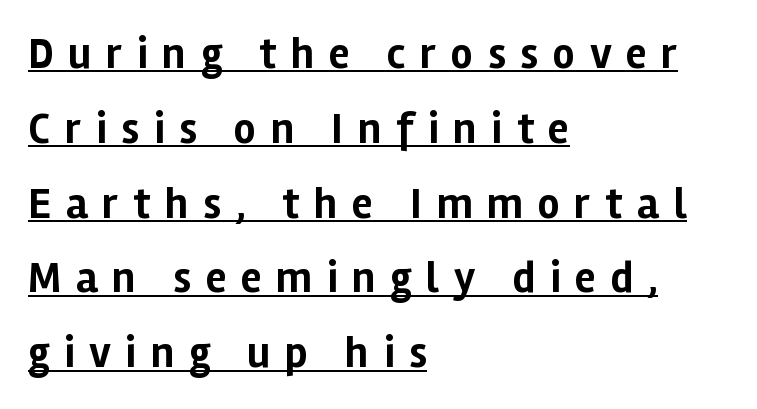
{"serif": "no", "italic": "no", "bold": "yes", "weight": "bold", "width": "normal", "stroke_contrast": "low", "x_height": "medium", "monospaced": "no", "underline": "yes", "align": "left", "line_spacing_ratio": 1.74, "letter_spacing": "wide", "letter_spacing_em": 0.34, "glyph_px": 43}
